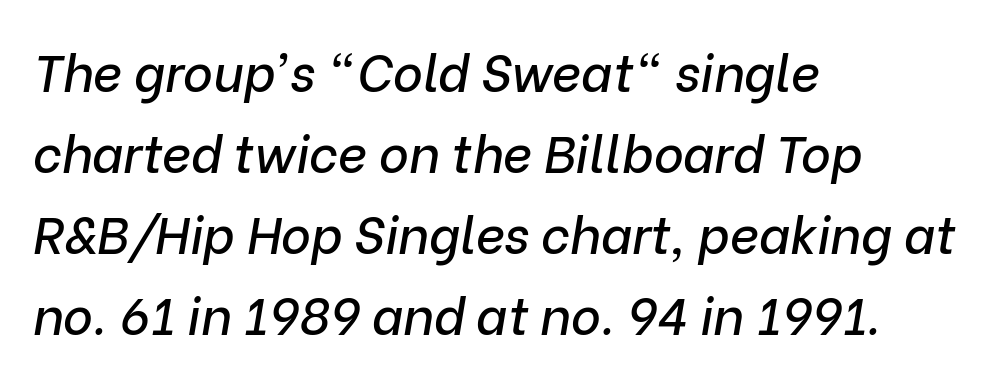
Q: Is the text italic (slanted)? A: Yes, it leans right by about 9 degrees.
Q: Is the text underlined? A: No.
Q: How is the paragraph aligned? A: Left-aligned.
Q: Is the spacing between letters normal or unusually wide? A: Normal.
Q: Is the spacing between lines tight, normal or loose? A: Normal.
Q: Width (condensed, normal, or wide)? A: Normal.
Q: Stroke contrast? A: Low.
Q: x-height? A: Medium.
Q: Monospaced? A: No.
